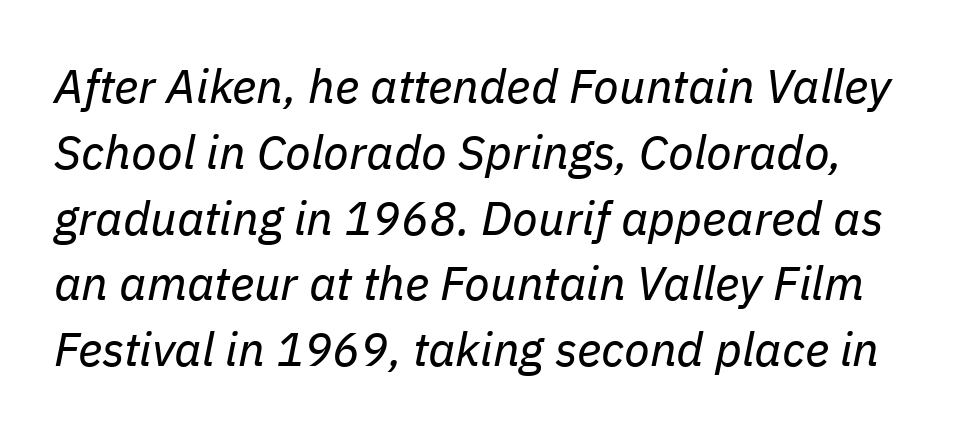
Q: Is the text bold? A: No.
Q: Is the text italic (slanted)? A: Yes, it leans right by about 11 degrees.
Q: Is the text underlined? A: No.
Q: Is the spacing between letters normal or unusually wide? A: Normal.
Q: Is the spacing between lines tight, normal or loose? A: Normal.
Q: Width (condensed, normal, or wide)? A: Normal.
Q: Stroke contrast? A: Low.
Q: x-height? A: Medium.
Q: Monospaced? A: No.
